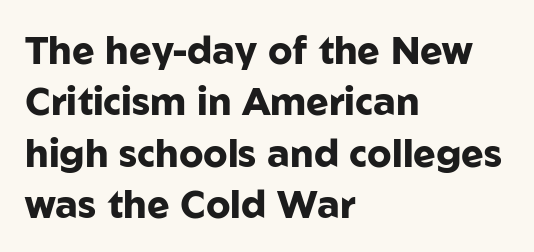
Q: Is the text bold? A: Yes.
Q: Is the text italic (slanted)? A: No, it is upright.
Q: Is the typeface a serif or a sans-serif typeface? A: Sans-serif.
Q: Is the text underlined? A: No.
Q: How is the paragraph aligned? A: Left-aligned.
Q: Is the spacing between letters normal or unusually wide? A: Normal.
Q: Is the spacing between lines tight, normal or loose? A: Normal.
Q: Width (condensed, normal, or wide)? A: Normal.
Q: Stroke contrast? A: Low.
Q: x-height? A: Medium.
Q: Monospaced? A: No.
